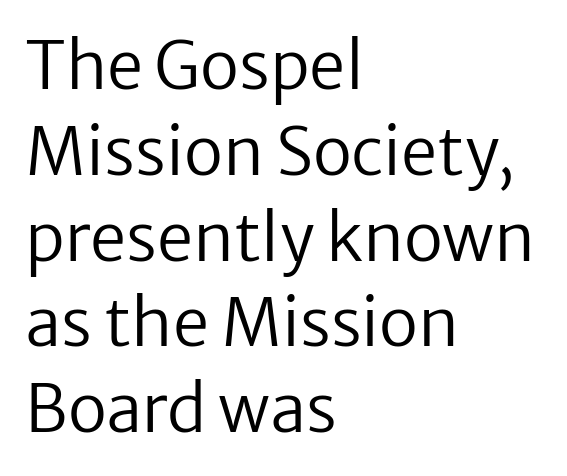
Lines of text with bare space underneath. The letters sit at their default tracking, neither squeezed nor spread. The text block is weighted toward the left margin, trailing off unevenly rightward. Counters stay open thanks to moderate or lighter strokes.
